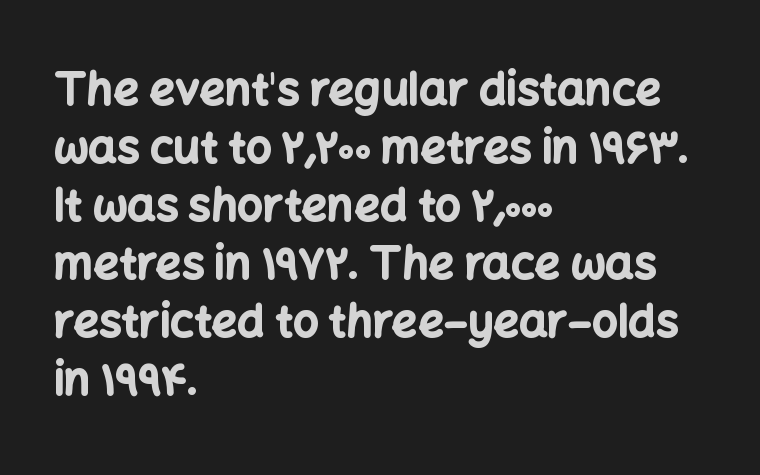
The image shows 45 px bold sans-serif type, upright; set left-aligned, normal line spacing (1.29x), normal letter spacing, not underlined; low stroke contrast and a medium x-height.
